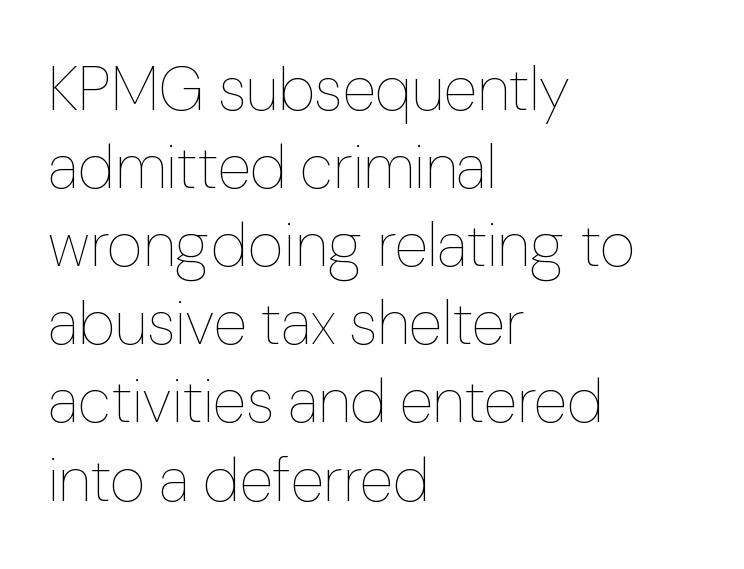
{"italic": "no", "bold": "no", "weight": "thin", "width": "normal", "stroke_contrast": "low", "x_height": "medium", "monospaced": "no", "underline": "no", "align": "left", "line_spacing": "normal", "line_spacing_ratio": 1.26, "letter_spacing": "normal", "letter_spacing_em": 0.0, "glyph_px": 62}
